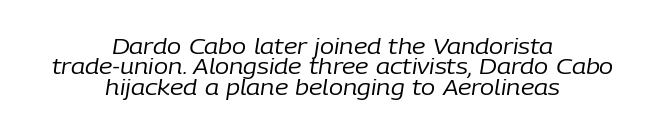
Inter-character spacing is left at the font's built-in metrics. The setting favours the middle, as headings and verse often do. The area under the type is left untouched. The specimen reads as italic at a glance. The designer dialed line spacing down below the default. The characters are drawn with everyday or finer stroke widths.
